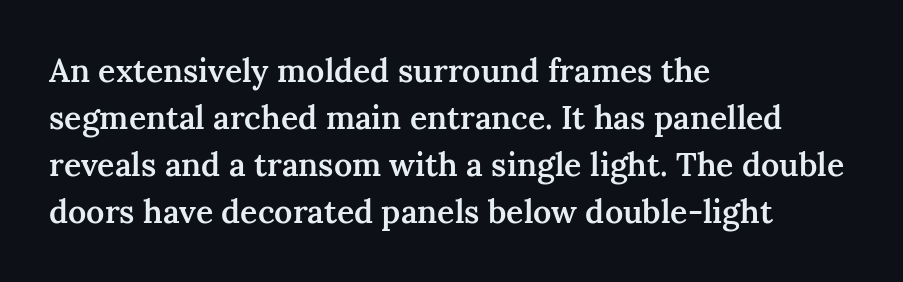
You can tell from the footed stems that serif type was used. A bare baseline throughout the passage. When letters stand straight like this, we call the style roman or upright. The letters advance in unequal steps, a hallmark of proportional type. The designer left line spacing at the default.
